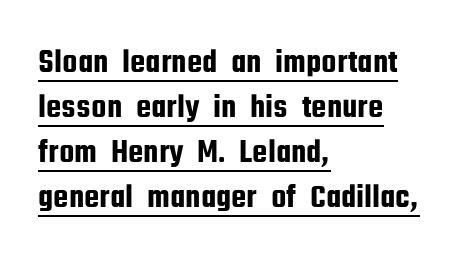
{"serif": "no", "italic": "no", "width": "condensed", "stroke_contrast": "low", "x_height": "medium", "monospaced": "no", "underline": "yes", "align": "left", "line_spacing": "normal", "line_spacing_ratio": 1.32, "letter_spacing": "normal", "letter_spacing_em": 0.0, "glyph_px": 34}
